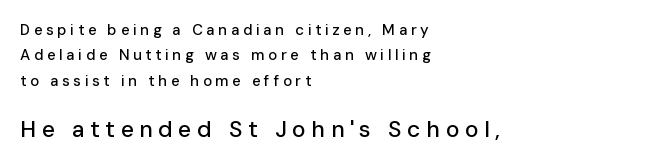
Q: Is the text italic (slanted)? A: No, it is upright.
Q: Is the text underlined? A: No.
Q: How is the paragraph aligned? A: Left-aligned.
Q: Is the spacing between letters normal or unusually wide? A: Unusually wide.
Q: Is the spacing between lines tight, normal or loose? A: Normal.
Q: Which block of text is set in a larger size, the first (top) or the second (bottom)? A: The second (bottom) one.
